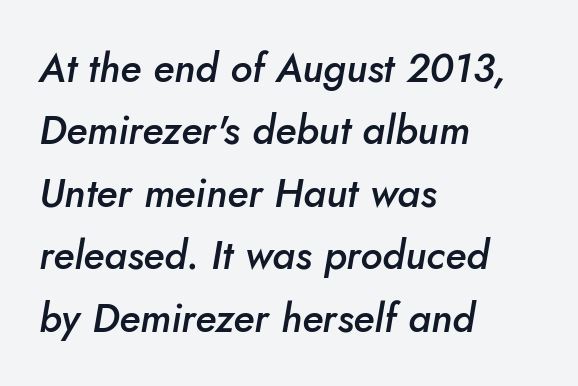
Q: Is the text bold? A: Semi-bold.
Q: Is the text italic (slanted)? A: Yes, it leans right by about 10 degrees.
Q: Is the text underlined? A: No.
Q: How is the paragraph aligned? A: Left-aligned.
Q: Is the spacing between letters normal or unusually wide? A: Normal.
Q: Is the spacing between lines tight, normal or loose? A: Normal.
Q: Width (condensed, normal, or wide)? A: Normal.
Q: Stroke contrast? A: Low.
Q: x-height? A: Small.
Q: Monospaced? A: No.
